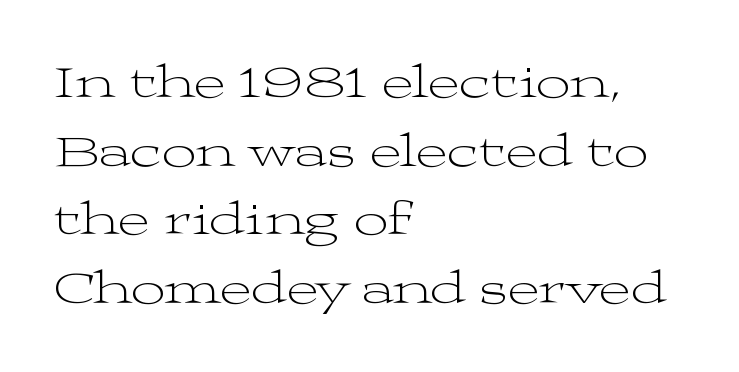
This sample uses an upright cut, with every glyph sitting square on the baseline. Left-aligned paragraph, ragged on the right. Varying glyph widths throughout — classic text-font behaviour. The passage shown has conventional tracking throughout. Examine the stroke ends and you'll spot serifs.
